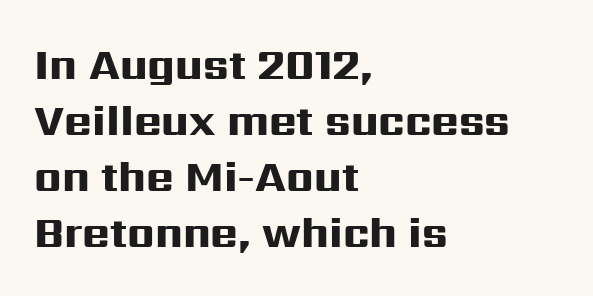
Proportional: the letters do not fall into vertical columns. The ragged edge is on the right, which tells us the setting is flush left. If you measured baseline to baseline, you'd find a middling distance. Check under the words: just untouched page. Heft: maximum for text — a bold.
